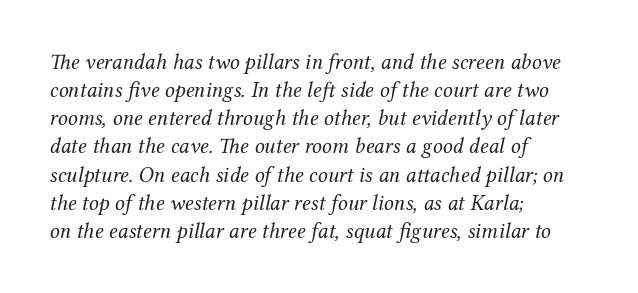
Only glyphs here, with clear space below each row. The specimen reads as italic at a glance. The passage shown stacks its lines at a standard gap. Which margin do the lines hug? The left one — the right edge is uneven. Each stroke keeps to a modest, everyday thickness or less. The face used here is rendered with its standard letterfit.
